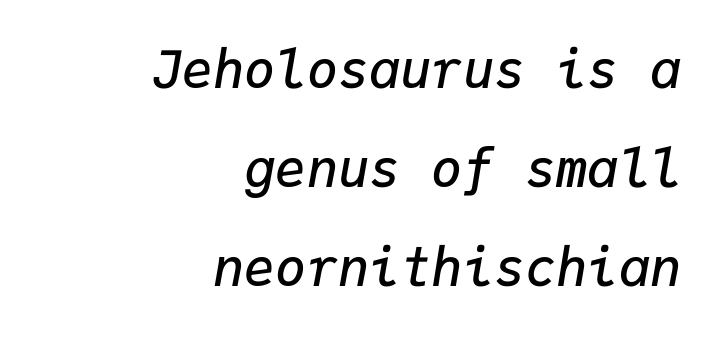
The image shows 52 px semibold type, italic (leaning right), monospaced; set right-aligned, loose line spacing (1.9x), normal letter spacing, not underlined; low stroke contrast and a medium x-height.
